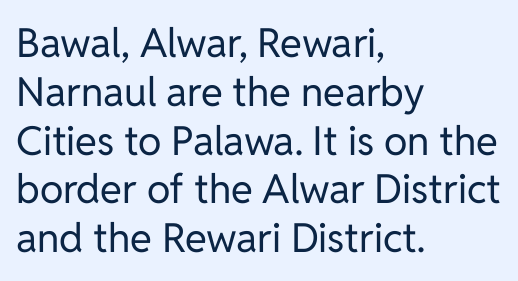
These lines are set flush left with a ragged right edge. Here the designer chose a conventional face with non-uniform glyph widths. Note: no serifs on the glyphs. The typography opts for an upright posture over an oblique one. The typeface has the unassuming heft of standard copy or less. The zone under the glyphs is completely vacant.
